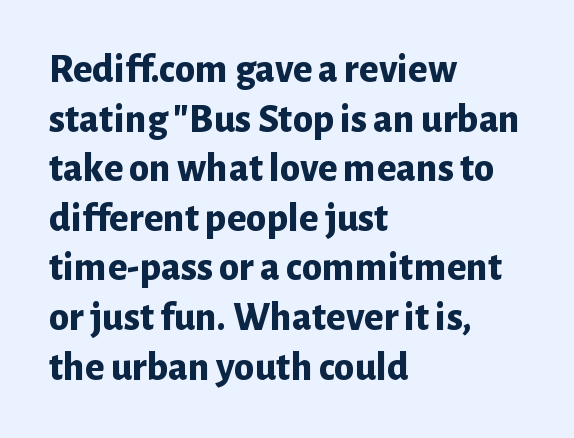
{"serif": "no", "italic": "no", "bold": "yes", "weight": "bold", "width": "normal", "stroke_contrast": "low", "x_height": "medium", "monospaced": "no", "underline": "no", "align": "left", "line_spacing_ratio": 1.21, "letter_spacing": "normal", "letter_spacing_em": 0.0, "glyph_px": 41}
